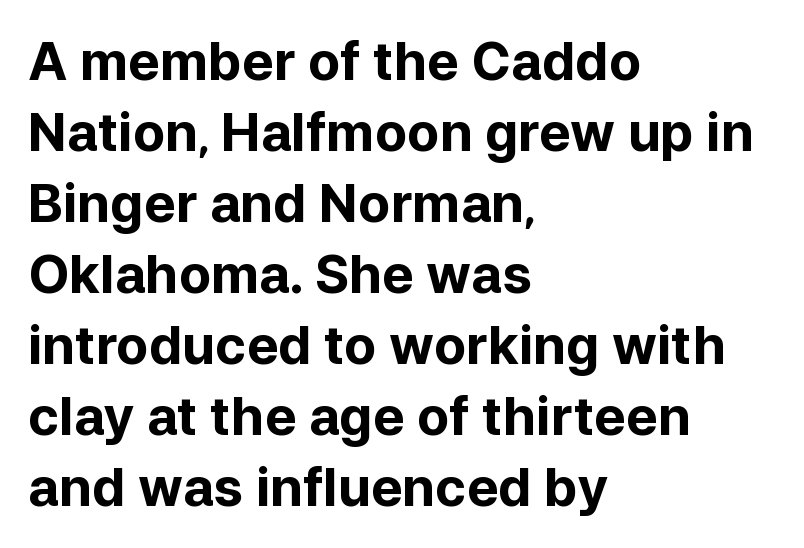
The image shows 53 px bold sans-serif type, upright; set left-aligned, normal line spacing (1.34x), normal letter spacing, not underlined; low stroke contrast and a medium x-height.
